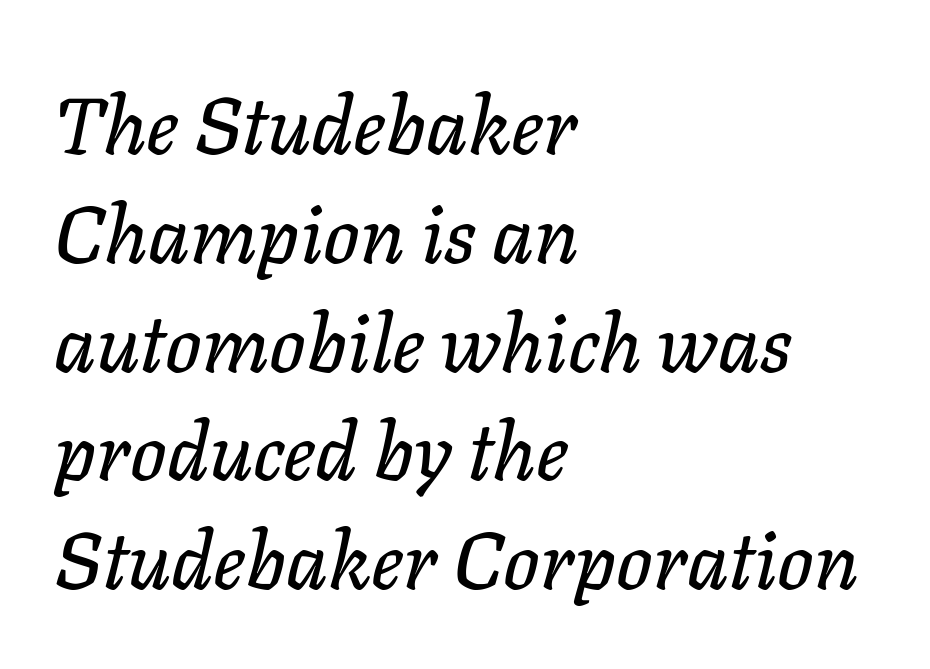
{"italic": "yes", "lean": "right", "slant_degrees": 11, "width": "normal", "stroke_contrast": "low", "x_height": "medium", "monospaced": "no", "underline": "no", "align": "left", "line_spacing": "normal", "line_spacing_ratio": 1.36, "letter_spacing": "normal", "letter_spacing_em": 0.0, "glyph_px": 80}
